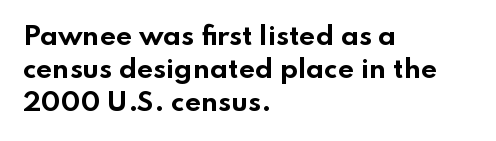
The image shows 25 px bold type, upright; set left-aligned, normal line spacing (1.32x), normal letter spacing, not underlined.
